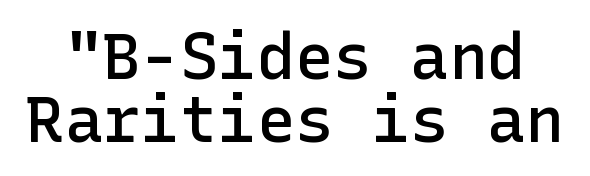
{"serif": "no", "italic": "no", "bold": "semi", "weight": "semibold", "width": "normal", "stroke_contrast": "low", "x_height": "medium", "underline": "no", "line_spacing": "tight", "line_spacing_ratio": 0.98, "letter_spacing": "normal", "letter_spacing_em": 0.0, "glyph_px": 64}
